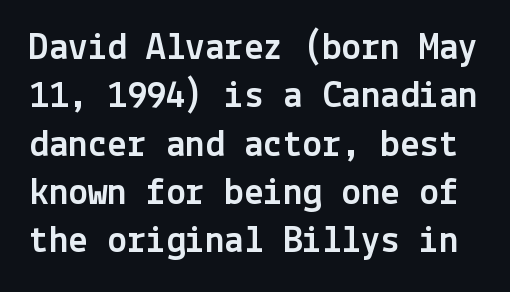
The image shows 39 px sans-serif type, upright; set line spacing 1.24x, normal letter spacing, not underlined; a medium x-height.
